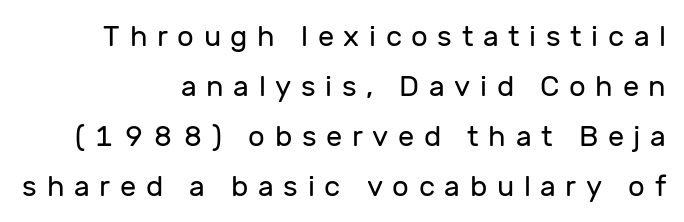
The image shows 29 px regular-weight sans-serif type, upright; set right-aligned, line spacing 1.72x, unusually wide letter spacing (+0.33 em), not underlined; low stroke contrast and a medium x-height.
